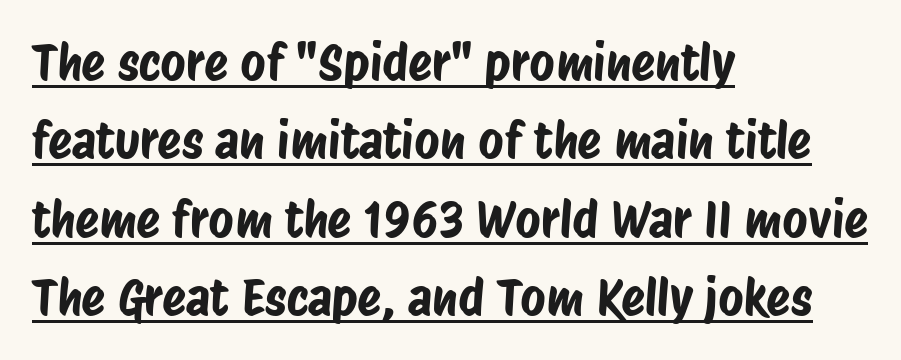
Q: Is the typeface a serif or a sans-serif typeface? A: Sans-serif.
Q: Is the text underlined? A: Yes.
Q: How is the paragraph aligned? A: Left-aligned.
Q: Is the spacing between letters normal or unusually wide? A: Normal.
Q: Is the spacing between lines tight, normal or loose? A: Normal.
Q: Width (condensed, normal, or wide)? A: Condensed.
Q: Stroke contrast? A: Low.
Q: x-height? A: Large.
Q: Monospaced? A: No.
